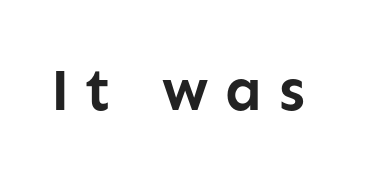
Underline: absent. These words are printed bold, with thick strokes throughout. The typography opts for an upright posture over an oblique one. The rendering inserts visible extra space after every character. Nothing sits at the stroke ends, so this counts as sans-serif.
